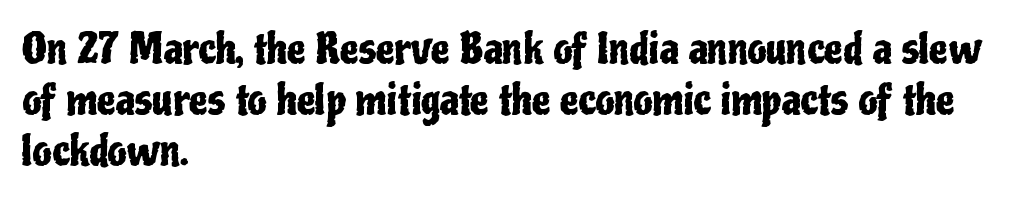
{"serif": "no", "italic": "no", "width": "condensed", "stroke_contrast": "low", "x_height": "medium", "monospaced": "no", "underline": "no", "align": "left", "line_spacing_ratio": 1.22, "letter_spacing": "normal", "letter_spacing_em": 0.0, "glyph_px": 42}
